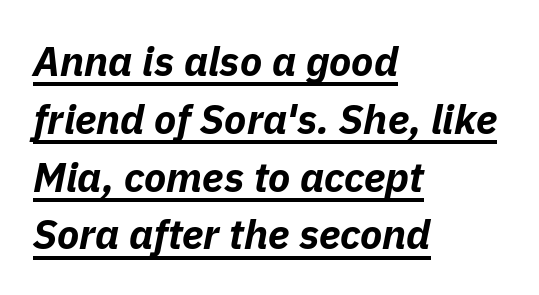
Tracking value appears to be zero — textbook default spacing. This sample carries an underscore along the baseline area. The lettering tilts uniformly, giving the passage an italic look. The letters advance in unequal steps, a hallmark of proportional type. One-word summary of the alignment: left. Weight check: bold — yes, fully.
